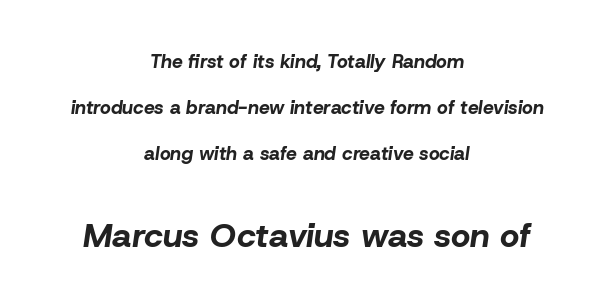
The image shows 34 px bold type, italic (leaning right); set centered, loose line spacing (2.42x), normal letter spacing, not underlined; the second (bottom) block is 1.79x larger; low stroke contrast and a medium x-height.
